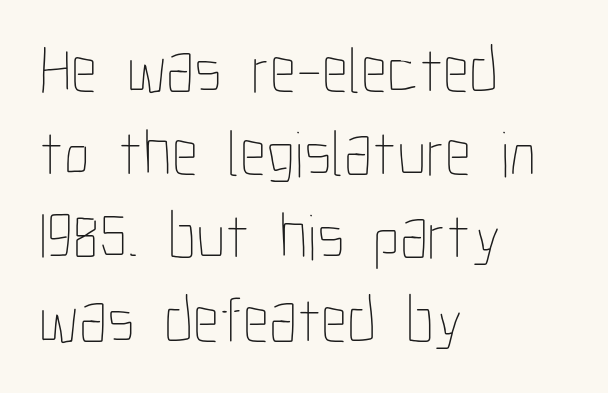
Is there much room between lines? A standard amount, neither cramped nor airy. Nothing heavy about these letters — not bold at all. Here the glyphs are tracked normally, forming tight word shapes. Each letter keeps its own natural width here, so spacing adapts to shape. Descenders hang freely into open space.
